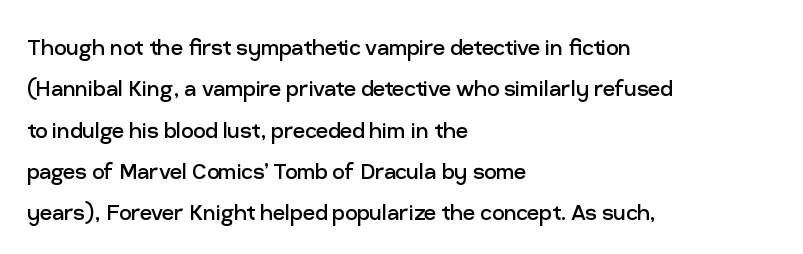
{"italic": "no", "bold": "no", "underline": "no", "align": "left", "line_spacing": "normal", "line_spacing_ratio": 1.53, "letter_spacing": "normal", "letter_spacing_em": 0.0, "glyph_px": 27}
